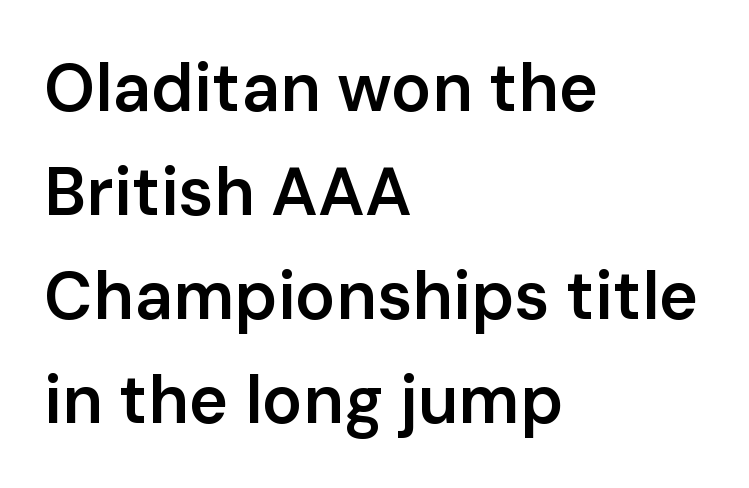
{"serif": "no", "italic": "no", "bold": "semi", "weight": "semibold", "width": "normal", "stroke_contrast": "low", "x_height": "medium", "monospaced": "no", "underline": "no", "align": "left", "line_spacing": "normal", "line_spacing_ratio": 1.55, "letter_spacing": "normal", "letter_spacing_em": 0.0, "glyph_px": 67}
